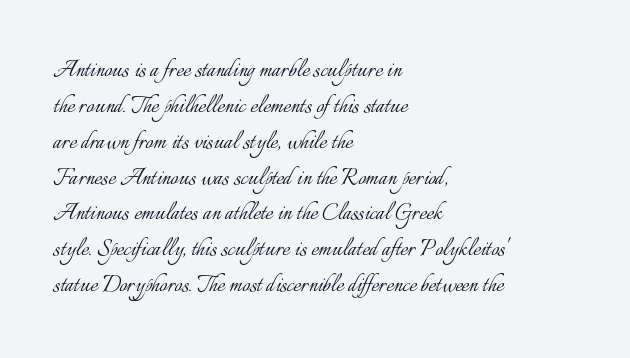
The image shows 28 px light type; set left-aligned, normal line spacing (1.28x), normal letter spacing, not underlined; low stroke contrast and a small x-height.
